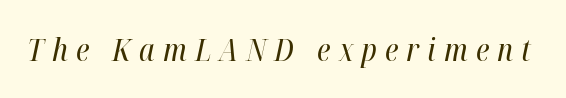
Q: Is the text bold? A: No.
Q: Is the text italic (slanted)? A: Yes, it leans right by about 12 degrees.
Q: Is the text underlined? A: No.
Q: Is the spacing between letters normal or unusually wide? A: Unusually wide.
Q: Width (condensed, normal, or wide)? A: Condensed.
Q: Stroke contrast? A: High.
Q: x-height? A: Medium.
Q: Monospaced? A: No.
